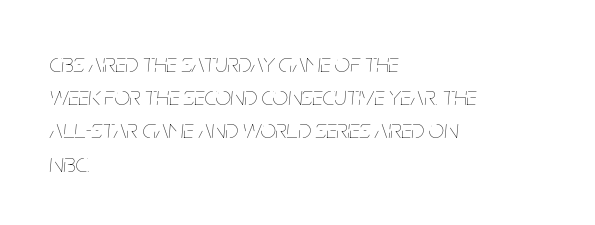
The image shows 27 px text type, italic (leaning right); set left-aligned, line spacing 1.23x, normal letter spacing, not underlined.
